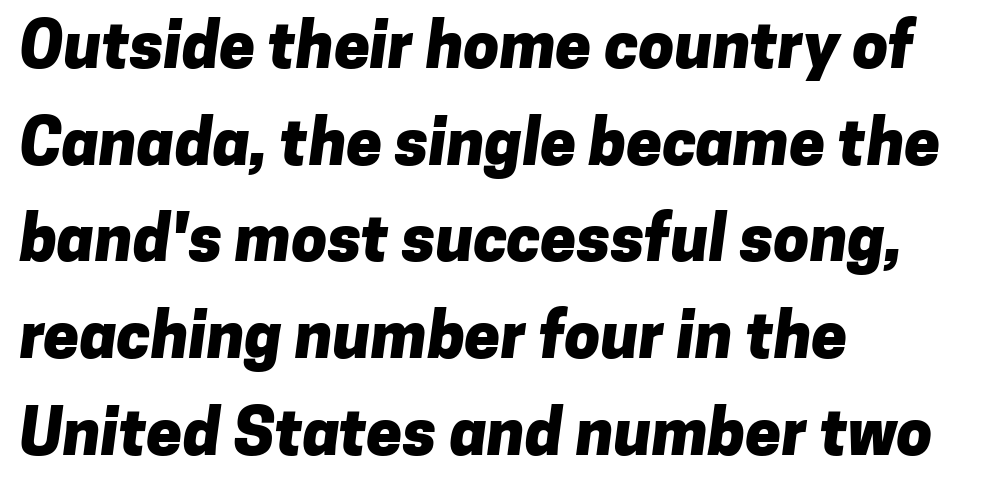
Q: Is the text bold? A: Yes.
Q: Is the typeface a serif or a sans-serif typeface? A: Sans-serif.
Q: Is the text underlined? A: No.
Q: How is the paragraph aligned? A: Left-aligned.
Q: Is the spacing between letters normal or unusually wide? A: Normal.
Q: Is the spacing between lines tight, normal or loose? A: Normal.
Q: Width (condensed, normal, or wide)? A: Normal.
Q: Stroke contrast? A: Low.
Q: x-height? A: Medium.
Q: Monospaced? A: No.
